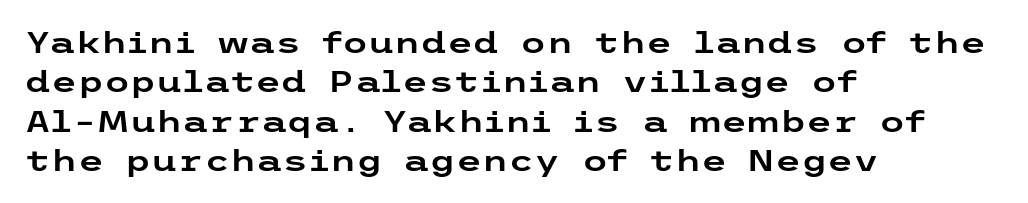
The image shows 30 px wide sans-serif type, upright; set left-aligned, normal line spacing (1.31x), normal letter spacing, not underlined; low stroke contrast and a medium x-height.
